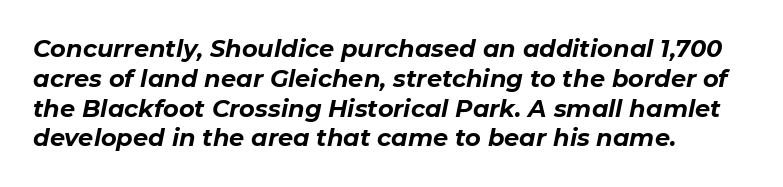
Q: Is the text bold? A: Yes.
Q: Is the text italic (slanted)? A: Yes, it leans right by about 11 degrees.
Q: Is the text underlined? A: No.
Q: How is the paragraph aligned? A: Left-aligned.
Q: Is the spacing between letters normal or unusually wide? A: Normal.
